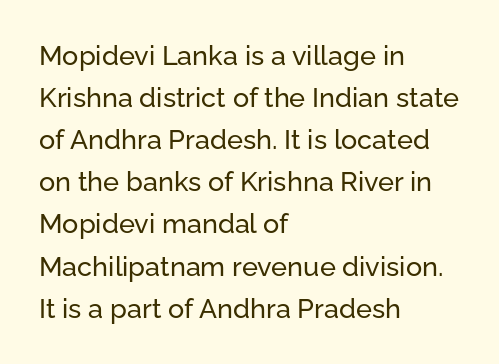
The image shows 27 px text type, upright; set left-aligned, normal line spacing (1.56x), normal letter spacing, not underlined.
